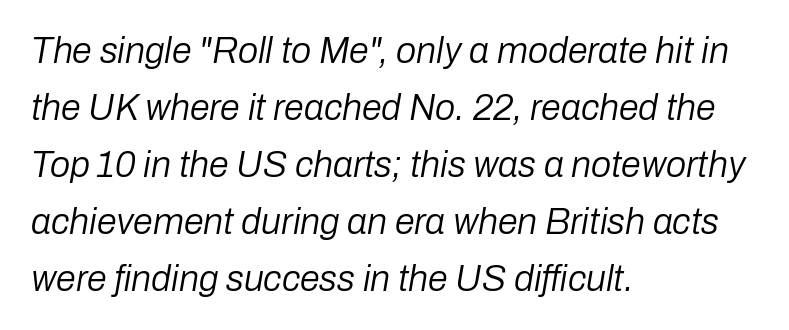
Q: Is the text bold? A: No.
Q: Is the text italic (slanted)? A: Yes, it leans right by about 10 degrees.
Q: Is the text underlined? A: No.
Q: How is the paragraph aligned? A: Left-aligned.
Q: Is the spacing between letters normal or unusually wide? A: Normal.
Q: Is the spacing between lines tight, normal or loose? A: Normal.
Q: Width (condensed, normal, or wide)? A: Normal.
Q: Stroke contrast? A: Low.
Q: x-height? A: Medium.
Q: Monospaced? A: No.
